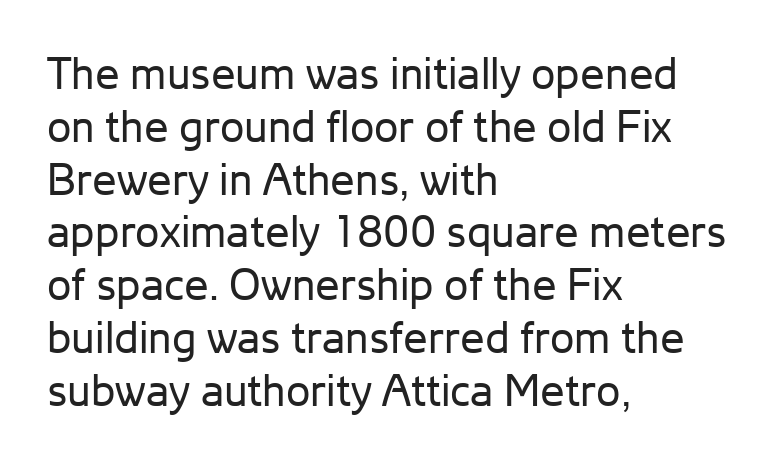
{"serif": "no", "italic": "no", "bold": "no", "weight": "regular", "width": "normal", "stroke_contrast": "low", "x_height": "medium", "monospaced": "no", "underline": "no", "align": "left", "line_spacing_ratio": 1.2, "letter_spacing": "normal", "letter_spacing_em": 0.0, "glyph_px": 44}
